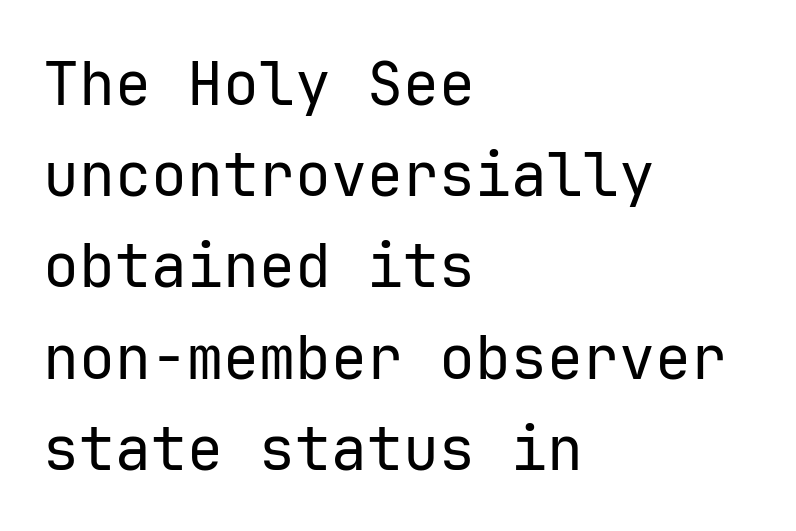
The image shows 60 px regular-weight sans-serif type, upright, monospaced; set left-aligned, normal line spacing (1.52x), normal letter spacing, not underlined; low stroke contrast and a medium x-height.
